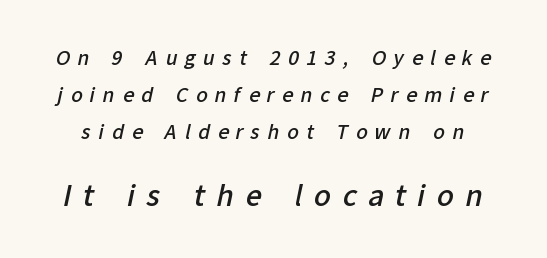
{"serif": "no", "bold": "semi", "weight": "semibold", "width": "normal", "stroke_contrast": "low", "x_height": "medium", "monospaced": "no", "underline": "no", "line_spacing": "loose", "line_spacing_ratio": 1.94, "letter_spacing": "wide", "letter_spacing_em": 0.4, "larger_block": "second", "size_ratio": 1.47, "glyph_px": 28}
